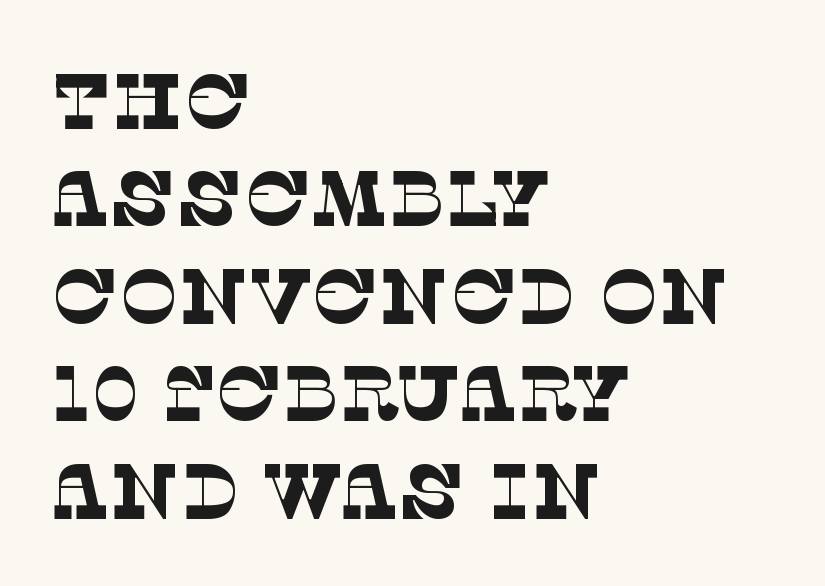
The typesetter chose a ragged-right arrangement here. Letters rest on an invisible, unmarked baseline. Each letter's strokes conclude with small projecting serifs. Think of a printed novel: that variable character pitch is what you see here. Compared with typical paragraphs, the rows here are spaced about the same.
